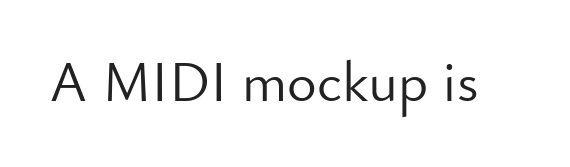
The image shows 57 px light sans-serif type, upright; set normal letter spacing, not underlined; low stroke contrast and a small x-height.
